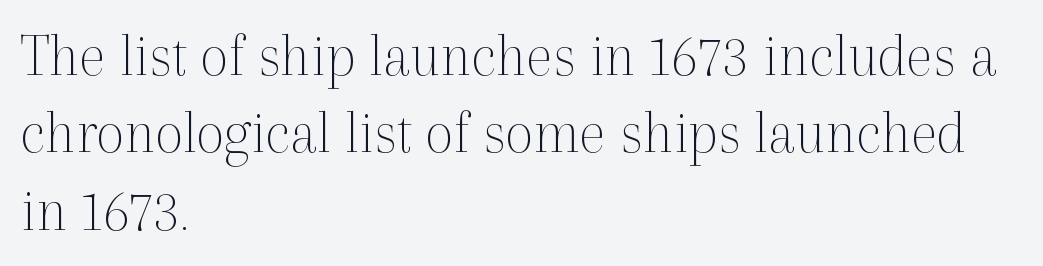
The image shows 62 px thin serif type, upright; set left-aligned, normal line spacing (1.25x), normal letter spacing, not underlined; a medium x-height.
